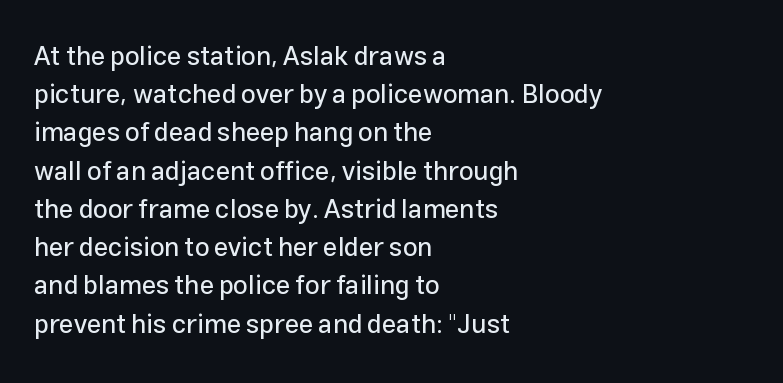
Glance below the letters and you will spot only blank space. Interline gaps are of average width in this sample. The type sits square on the baseline with zero lean. The text block is weighted toward the left margin, trailing off unevenly rightward. These lines keep a tight, regular rhythm from letter to letter.
